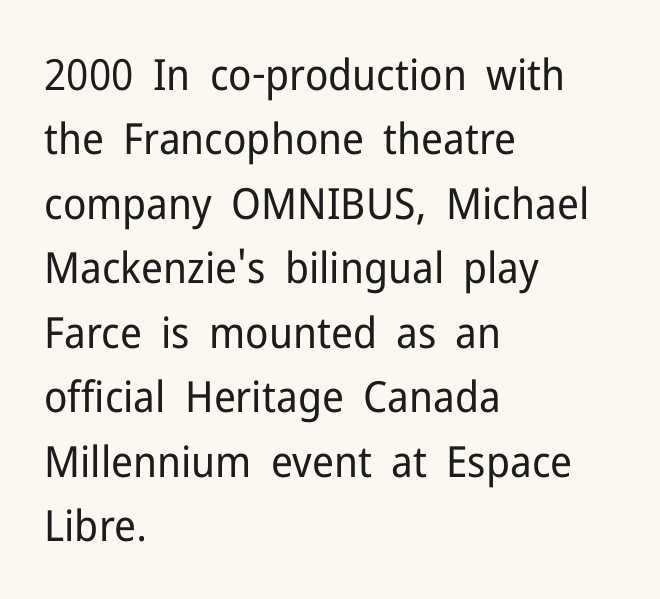
Q: Is the text bold? A: No.
Q: Is the text italic (slanted)? A: No, it is upright.
Q: Is the typeface a serif or a sans-serif typeface? A: Sans-serif.
Q: Is the text underlined? A: No.
Q: How is the paragraph aligned? A: Left-aligned.
Q: Is the spacing between letters normal or unusually wide? A: Normal.
Q: Is the spacing between lines tight, normal or loose? A: Normal.
Q: Width (condensed, normal, or wide)? A: Normal.
Q: Stroke contrast? A: Low.
Q: x-height? A: Medium.
Q: Monospaced? A: No.
